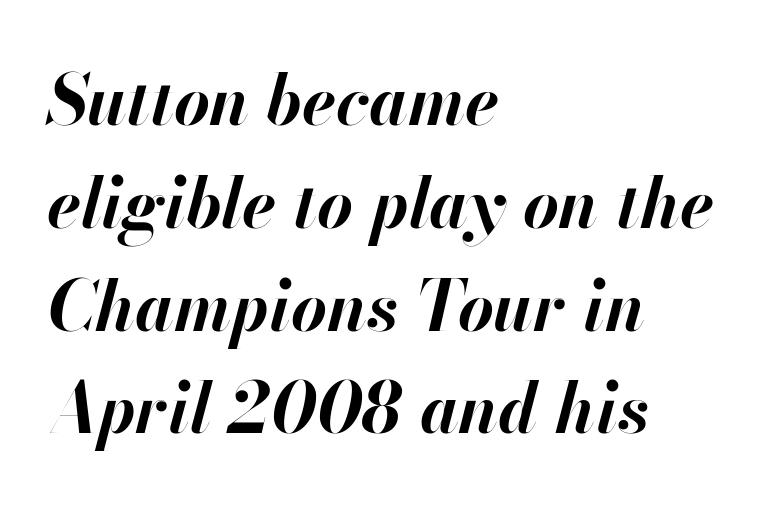
The image shows 69 px bold type, italic (leaning right); set left-aligned, normal line spacing (1.49x), normal letter spacing, not underlined; high stroke contrast and a small x-height.
